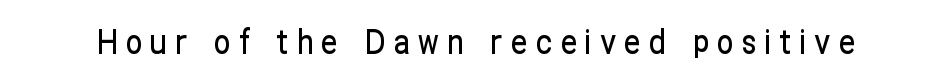
The image shows 33 px condensed sans-serif type, upright; set unusually wide letter spacing (+0.25 em), not underlined; low stroke contrast and a medium x-height.
